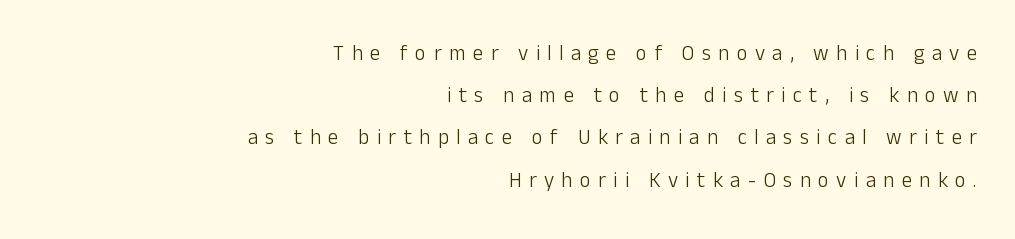
Q: Is the text bold? A: No.
Q: Is the text italic (slanted)? A: No, it is upright.
Q: Is the text underlined? A: No.
Q: How is the paragraph aligned? A: Right-aligned.
Q: Is the spacing between letters normal or unusually wide? A: Unusually wide.
Q: Is the spacing between lines tight, normal or loose? A: Loose.
